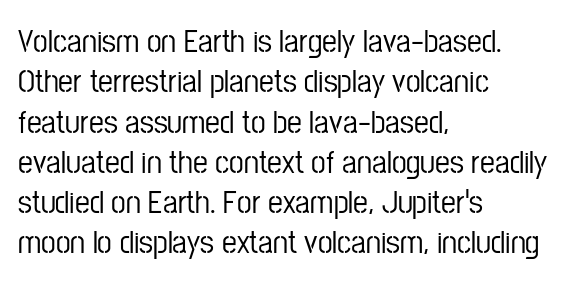
Q: Is the text italic (slanted)? A: No, it is upright.
Q: Is the typeface a serif or a sans-serif typeface? A: Sans-serif.
Q: Is the text underlined? A: No.
Q: How is the paragraph aligned? A: Left-aligned.
Q: Is the spacing between letters normal or unusually wide? A: Normal.
Q: Width (condensed, normal, or wide)? A: Condensed.
Q: Stroke contrast? A: Low.
Q: x-height? A: Medium.
Q: Monospaced? A: No.
